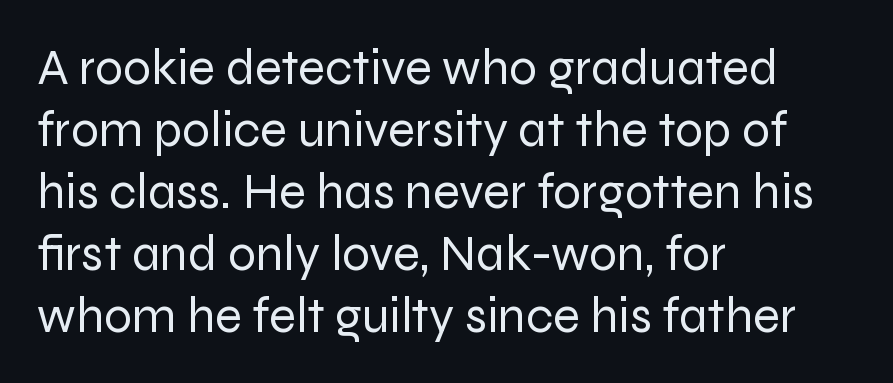
Regarding serifs, this sample does without them. Glance below the letters and you will spot only blank space. This rendering leaves character spacing at its baseline value. Italic? Not at all — the glyphs are vertical. Stems and bowls with no extra thickness — not bold.
